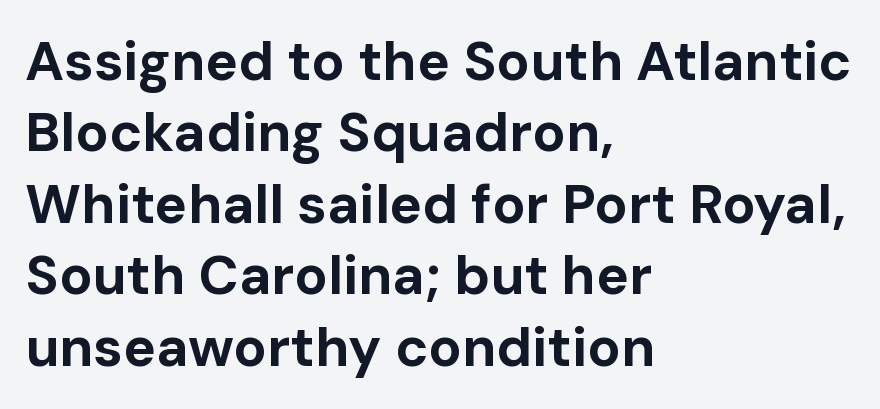
A bare baseline throughout the passage. A typesetter would mark this as roman, not italic. Caption: standard tracking, unaltered. Spacing verdict: proportional, widths tailored to each character.
